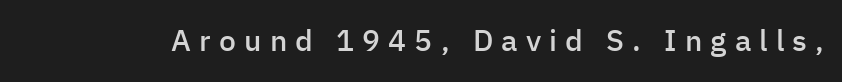
The line texture is sparse and dotted thanks to wide tracking. Posture: upright roman. This is moderately heavy type, rendered in semibold. Think of a printed novel: that variable character pitch is what you see here. The text was rendered using a sans face with plain stroke endings.
